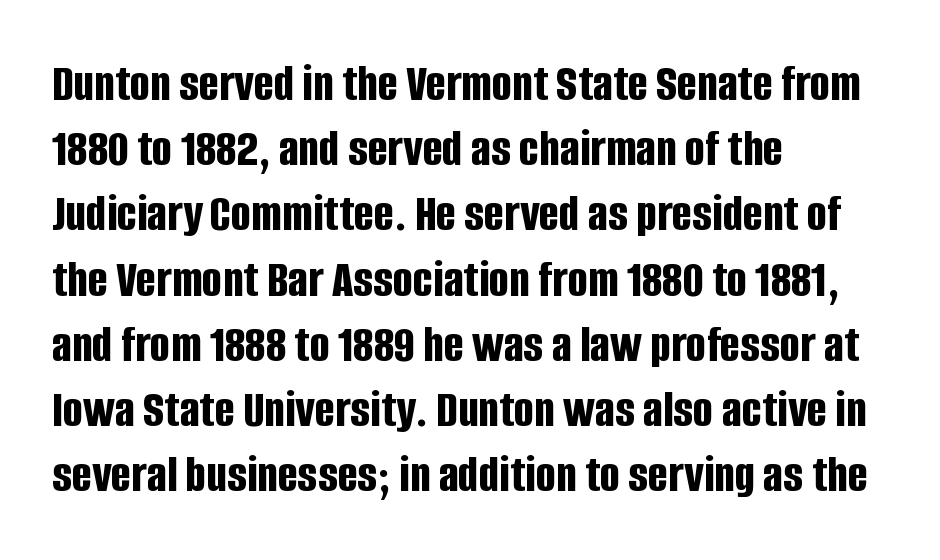
Q: Is the text bold? A: Yes.
Q: Is the text italic (slanted)? A: No, it is upright.
Q: Is the typeface a serif or a sans-serif typeface? A: Sans-serif.
Q: Is the text underlined? A: No.
Q: How is the paragraph aligned? A: Left-aligned.
Q: Is the spacing between letters normal or unusually wide? A: Normal.
Q: Width (condensed, normal, or wide)? A: Condensed.
Q: Stroke contrast? A: Low.
Q: x-height? A: Large.
Q: Monospaced? A: No.
